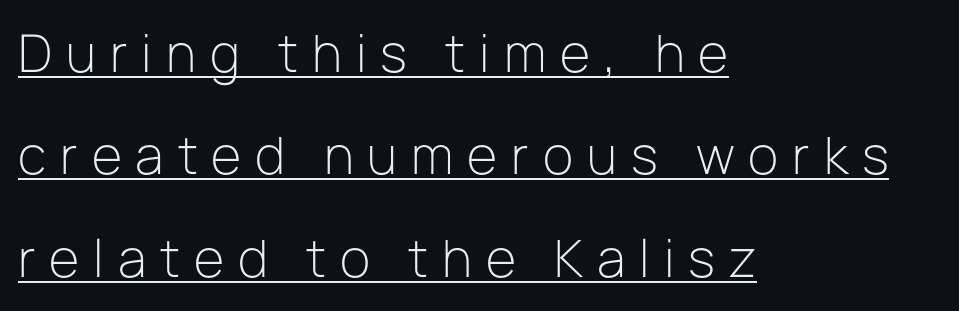
Q: Is the text bold? A: No.
Q: Is the text italic (slanted)? A: No, it is upright.
Q: Is the typeface a serif or a sans-serif typeface? A: Sans-serif.
Q: Is the text underlined? A: Yes.
Q: How is the paragraph aligned? A: Left-aligned.
Q: Is the spacing between letters normal or unusually wide? A: Unusually wide.
Q: Is the spacing between lines tight, normal or loose? A: Loose.
Q: Width (condensed, normal, or wide)? A: Normal.
Q: Stroke contrast? A: Low.
Q: x-height? A: Medium.
Q: Monospaced? A: No.
